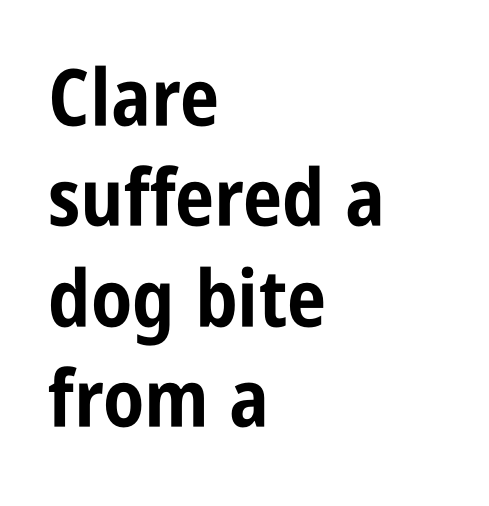
Q: Is the text bold? A: Yes.
Q: Is the text italic (slanted)? A: No, it is upright.
Q: Is the typeface a serif or a sans-serif typeface? A: Sans-serif.
Q: Is the text underlined? A: No.
Q: How is the paragraph aligned? A: Left-aligned.
Q: Is the spacing between letters normal or unusually wide? A: Normal.
Q: Is the spacing between lines tight, normal or loose? A: Normal.
Q: Width (condensed, normal, or wide)? A: Condensed.
Q: Stroke contrast? A: Low.
Q: x-height? A: Large.
Q: Monospaced? A: No.
